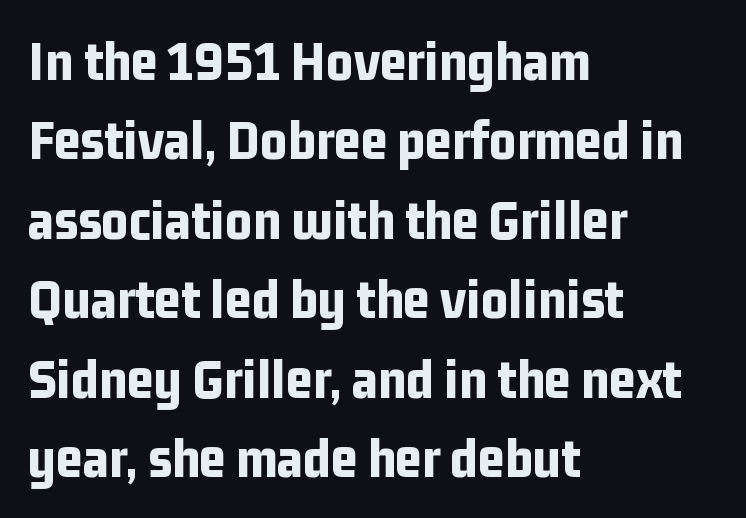
{"serif": "no", "italic": "no", "bold": "yes", "weight": "bold", "width": "condensed", "stroke_contrast": "low", "x_height": "medium", "monospaced": "no", "underline": "no", "align": "left", "line_spacing": "normal", "line_spacing_ratio": 1.37, "letter_spacing": "normal", "letter_spacing_em": 0.0, "glyph_px": 58}
